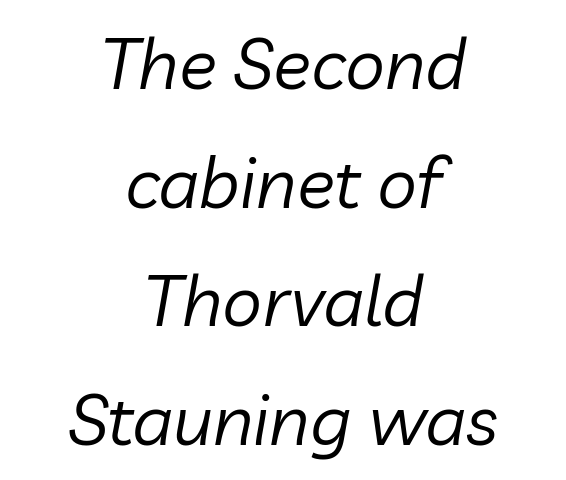
The image shows 71 px regular-weight type, italic (leaning right); set centered, normal line spacing (1.67x), normal letter spacing, not underlined; low stroke contrast and a medium x-height.
